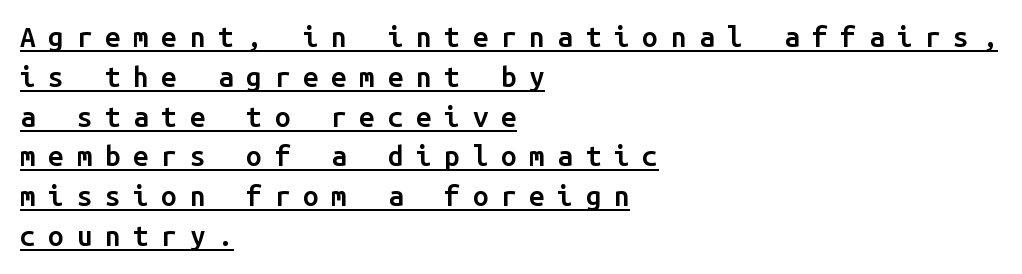
{"serif": "no", "italic": "no", "bold": "semi", "weight": "semibold", "width": "normal", "stroke_contrast": "low", "x_height": "medium", "monospaced": "yes", "underline": "yes", "align": "left", "line_spacing": "normal", "line_spacing_ratio": 1.42, "letter_spacing": "wide", "letter_spacing_em": 0.45, "glyph_px": 28}
